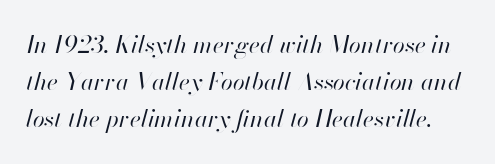
{"italic": "yes", "lean": "right", "slant_degrees": 13, "bold": "no", "underline": "no", "line_spacing": "normal", "line_spacing_ratio": 1.55, "letter_spacing": "normal", "letter_spacing_em": 0.0, "glyph_px": 24}
